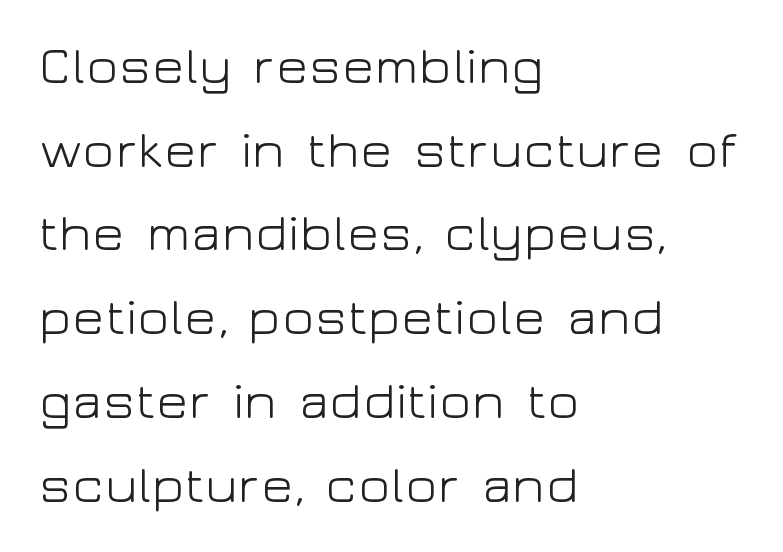
The image shows 53 px light, wide sans-serif type, upright; set left-aligned, normal line spacing (1.58x), normal letter spacing, not underlined; low stroke contrast and a medium x-height.
